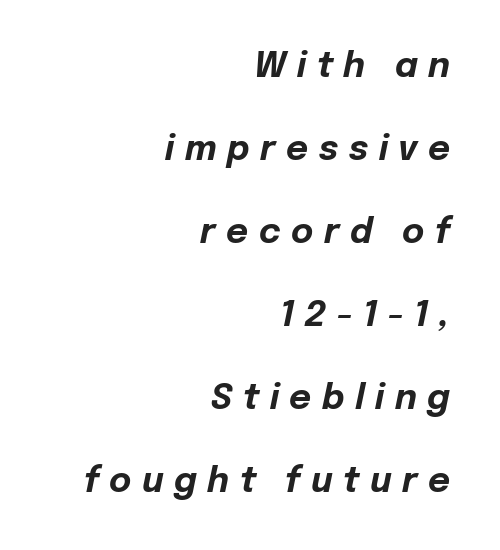
The typesetting leans heavy: a genuine bold. Notice the wide empty band between every row — that's loose leading. Display-style spreading of the glyphs; the letterfit is very open. Here the designer chose a conventional face with non-uniform glyph widths. If you drew a line through each stem, it would be angled.
